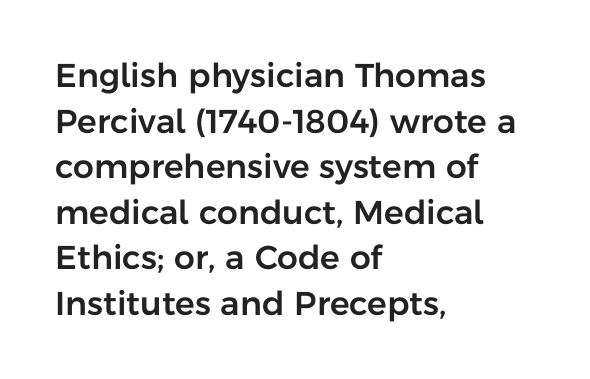
The image shows 33 px sans-serif type, upright; set left-aligned, normal line spacing (1.38x), normal letter spacing, not underlined; low stroke contrast and a medium x-height.
